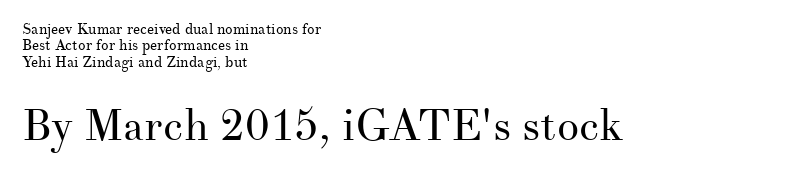
{"serif": "yes", "italic": "no", "bold": "no", "weight": "regular", "width": "normal", "stroke_contrast": "medium", "x_height": "small", "monospaced": "no", "underline": "no", "align": "left", "line_spacing": "tight", "line_spacing_ratio": 1.09, "letter_spacing": "normal", "letter_spacing_em": 0.0, "larger_block": "second", "size_ratio": 2.93, "glyph_px": 44}
